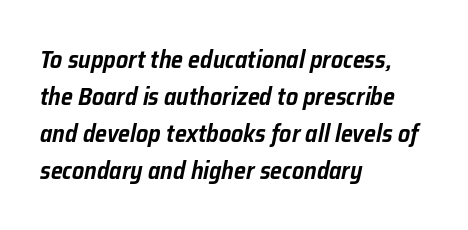
The image shows 24 px text type, italic (leaning right); set left-aligned, normal line spacing (1.54x), normal letter spacing, not underlined.
